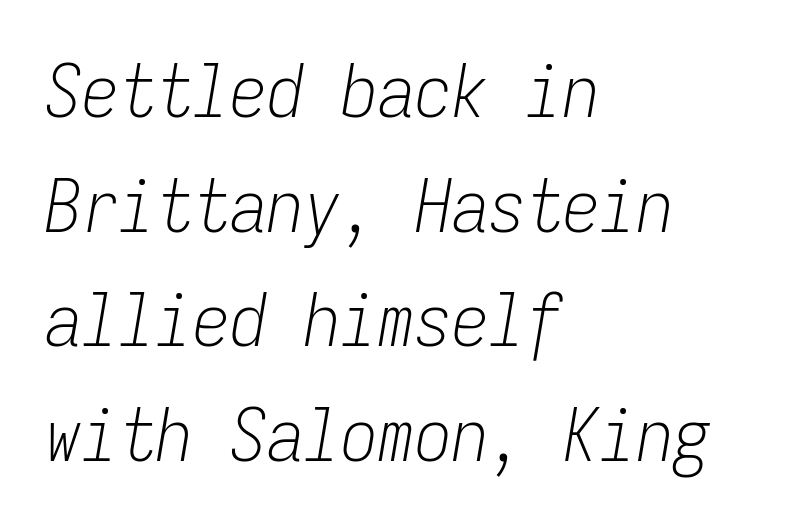
Q: Is the text bold? A: No.
Q: Is the text italic (slanted)? A: Yes, it leans right by about 9 degrees.
Q: Is the text underlined? A: No.
Q: How is the paragraph aligned? A: Left-aligned.
Q: Is the spacing between letters normal or unusually wide? A: Normal.
Q: Is the spacing between lines tight, normal or loose? A: Normal.
Q: Width (condensed, normal, or wide)? A: Condensed.
Q: Stroke contrast? A: Low.
Q: x-height? A: Medium.
Q: Monospaced? A: Yes.
